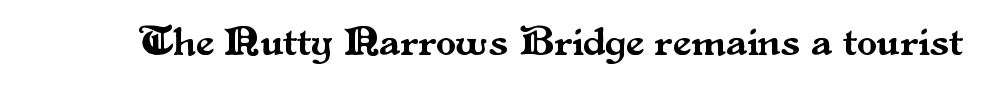
The image shows 41 px serif type, upright; set normal letter spacing, not underlined; medium stroke contrast and a small x-height.
